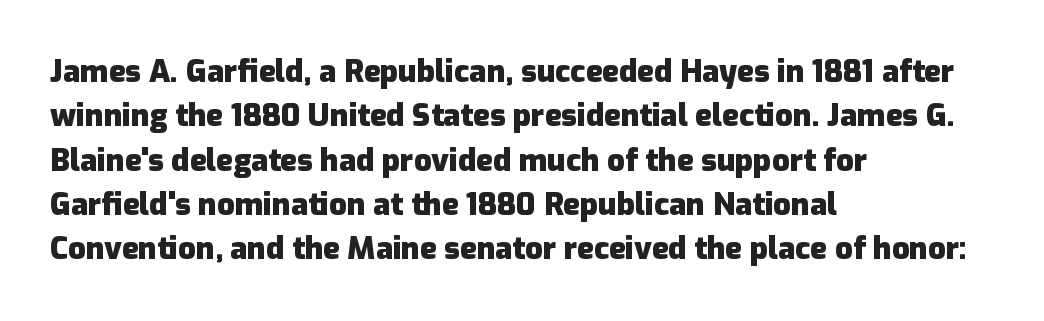
{"serif": "no", "italic": "no", "bold": "yes", "weight": "heavy", "width": "normal", "stroke_contrast": "low", "x_height": "medium", "monospaced": "no", "underline": "no", "align": "left", "line_spacing": "normal", "line_spacing_ratio": 1.43, "letter_spacing": "normal", "letter_spacing_em": 0.0, "glyph_px": 31}
